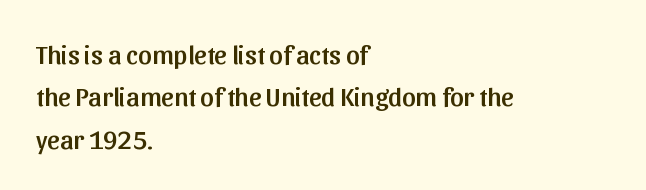
Successive baselines arrive at the customary interval. Tall strokes in this sample are plumb rather than angled. Where is the straight margin? On the left. Lines of text with bare space underneath. Each word holds together tightly as a unit, with standard inter-letter gaps.
